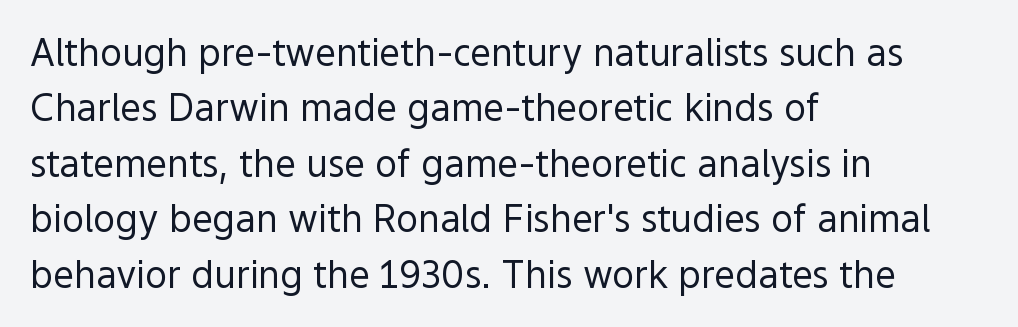
{"serif": "no", "italic": "no", "bold": "no", "weight": "regular", "width": "normal", "x_height": "medium", "monospaced": "no", "underline": "no", "align": "left", "line_spacing": "normal", "line_spacing_ratio": 1.5, "letter_spacing": "normal", "letter_spacing_em": 0.0, "glyph_px": 37}
